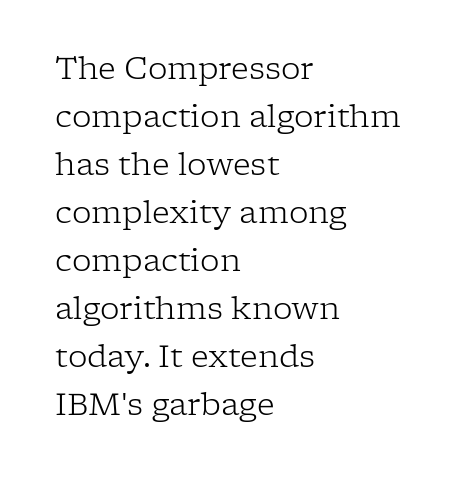
{"serif": "yes", "italic": "no", "bold": "no", "weight": "light", "width": "normal", "stroke_contrast": "low", "x_height": "medium", "monospaced": "no", "underline": "no", "align": "left", "line_spacing": "normal", "line_spacing_ratio": 1.55, "letter_spacing": "normal", "letter_spacing_em": 0.0, "glyph_px": 31}
